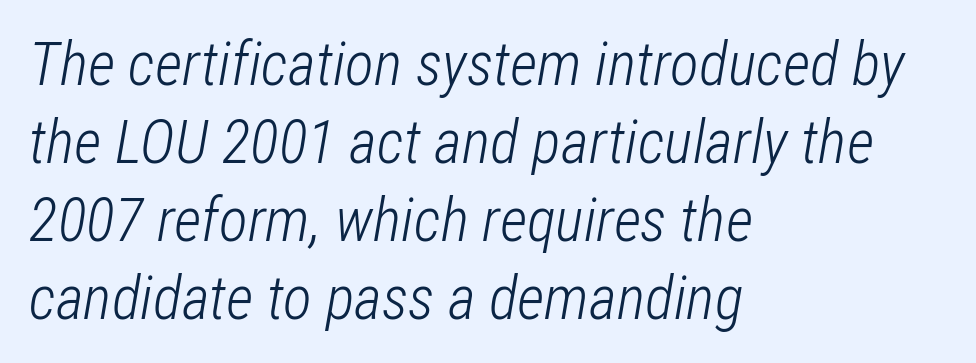
The image shows 60 px light, condensed type, italic (leaning right); set left-aligned, normal line spacing (1.3x), normal letter spacing, not underlined; low stroke contrast and a medium x-height.
